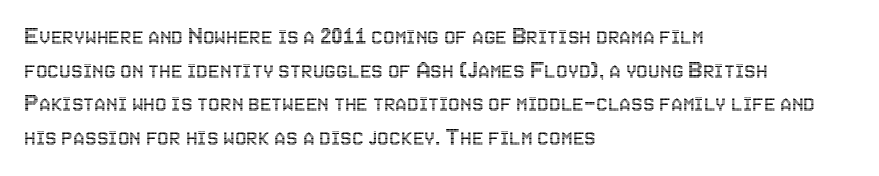
{"italic": "no", "underline": "no", "align": "left", "line_spacing": "normal", "line_spacing_ratio": 1.29, "letter_spacing": "normal", "letter_spacing_em": 0.0, "glyph_px": 26}
